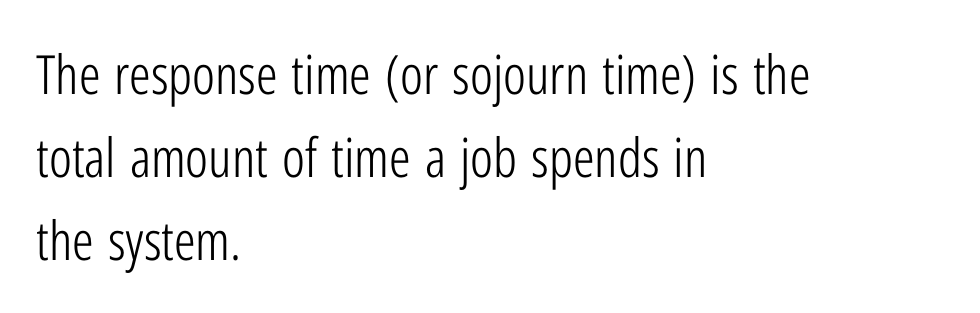
The image shows 54 px light, condensed sans-serif type, upright; set left-aligned, normal line spacing (1.54x), normal letter spacing, not underlined; low stroke contrast and a medium x-height.
